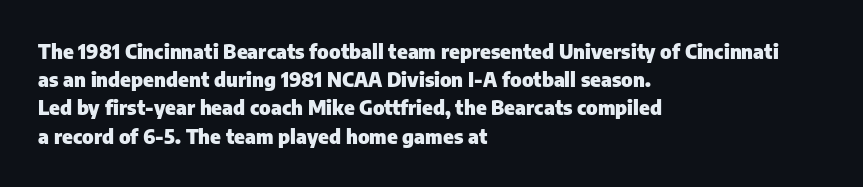
Upright lettering throughout. Each line starts at the same left margin while the right side varies. The passage shown has conventional tracking throughout. The glyphs have the mass of a bold cut. Summary of vertical rhythm: regular, with standard interline spacing. Words float on clear page, feet unadorned.
